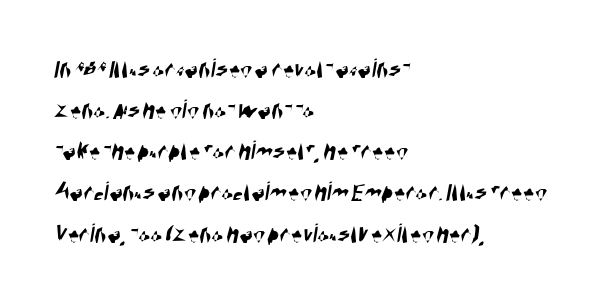
Classification — sans serif. This rendering uses left alignment, leaving the right contour irregular. Words appear dense and cohesive because spacing is normal. The lines sit at an ordinary, default distance from one another. Is this a fixed-width face? No — the glyphs have proportional, varying widths. Nobody drew a line under any word here.
